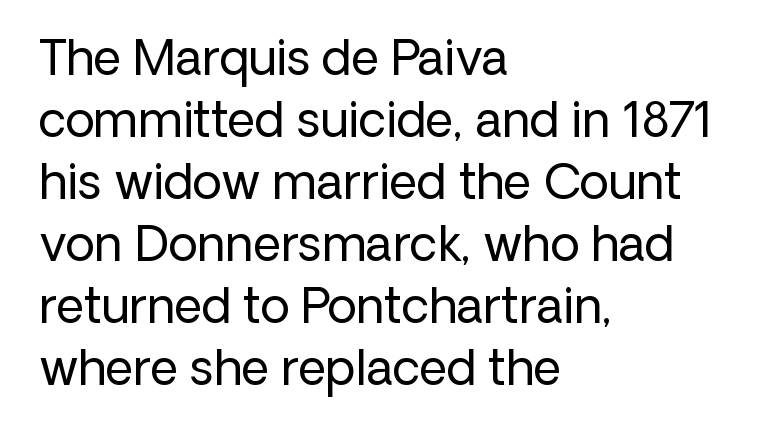
Q: Is the text bold? A: No.
Q: Is the text italic (slanted)? A: No, it is upright.
Q: Is the typeface a serif or a sans-serif typeface? A: Sans-serif.
Q: Is the text underlined? A: No.
Q: How is the paragraph aligned? A: Left-aligned.
Q: Is the spacing between letters normal or unusually wide? A: Normal.
Q: Is the spacing between lines tight, normal or loose? A: Normal.
Q: Width (condensed, normal, or wide)? A: Normal.
Q: Stroke contrast? A: Low.
Q: x-height? A: Medium.
Q: Monospaced? A: No.
